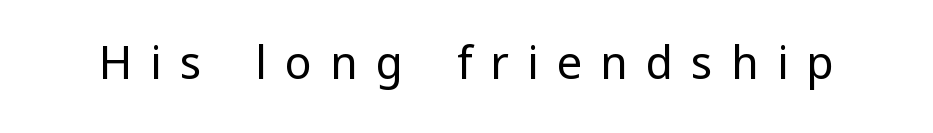
{"serif": "no", "italic": "no", "bold": "no", "weight": "regular", "width": "normal", "stroke_contrast": "low", "x_height": "medium", "monospaced": "no", "underline": "no", "letter_spacing": "wide", "letter_spacing_em": 0.4, "glyph_px": 45}
